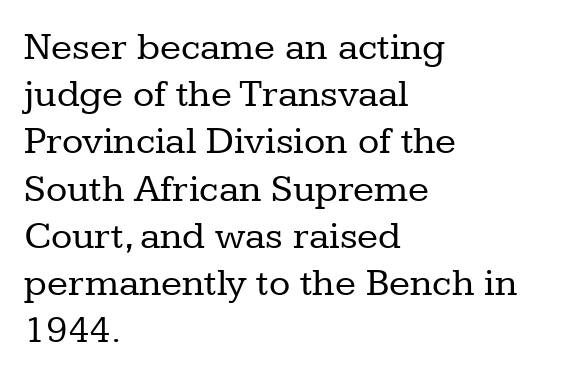
Q: Is the text bold? A: No.
Q: Is the text italic (slanted)? A: No, it is upright.
Q: Is the typeface a serif or a sans-serif typeface? A: Serif.
Q: Is the text underlined? A: No.
Q: How is the paragraph aligned? A: Left-aligned.
Q: Is the spacing between letters normal or unusually wide? A: Normal.
Q: Width (condensed, normal, or wide)? A: Normal.
Q: Stroke contrast? A: Low.
Q: x-height? A: Medium.
Q: Monospaced? A: No.
